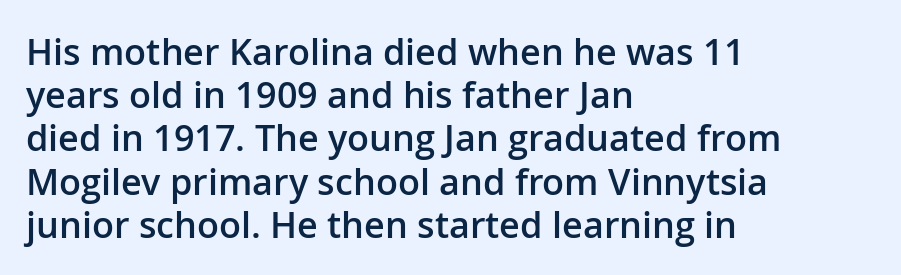
The image shows 36 px semibold sans-serif type, upright; set left-aligned, line spacing 1.2x, normal letter spacing, not underlined; low stroke contrast and a medium x-height.
